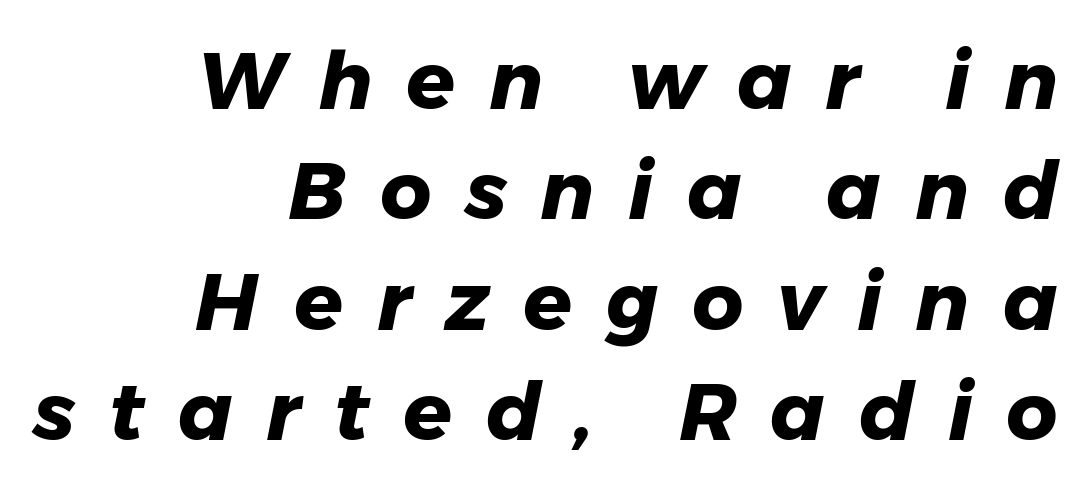
The image shows 80 px heavy type, italic (leaning right); set right-aligned, normal line spacing (1.38x), unusually wide letter spacing (+0.42 em), not underlined; low stroke contrast and a medium x-height.
